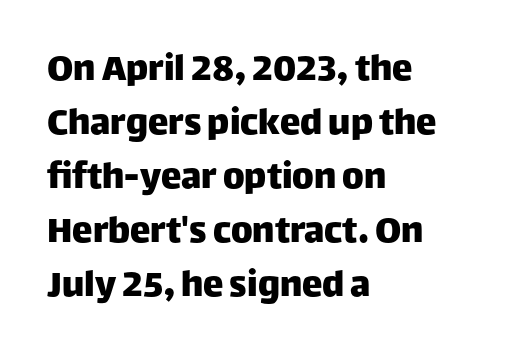
Q: Is the text italic (slanted)? A: No, it is upright.
Q: Is the typeface a serif or a sans-serif typeface? A: Sans-serif.
Q: Is the text underlined? A: No.
Q: How is the paragraph aligned? A: Left-aligned.
Q: Is the spacing between letters normal or unusually wide? A: Normal.
Q: Is the spacing between lines tight, normal or loose? A: Normal.
Q: Width (condensed, normal, or wide)? A: Normal.
Q: Stroke contrast? A: Low.
Q: x-height? A: Large.
Q: Monospaced? A: No.
